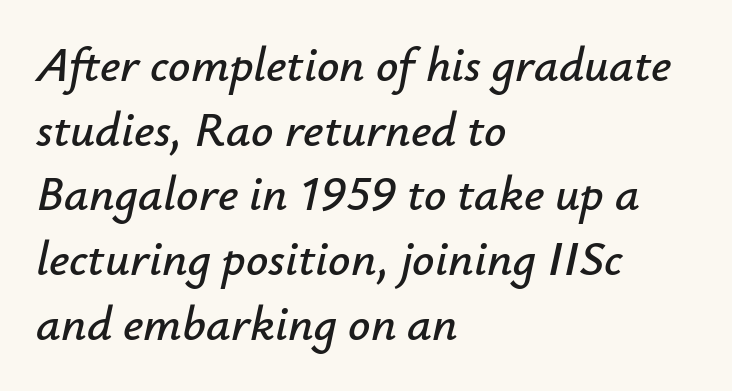
{"italic": "yes", "lean": "right", "slant_degrees": 12, "width": "normal", "stroke_contrast": "low", "x_height": "small", "monospaced": "no", "underline": "no", "align": "left", "line_spacing": "normal", "line_spacing_ratio": 1.32, "letter_spacing": "normal", "letter_spacing_em": 0.0, "glyph_px": 49}
